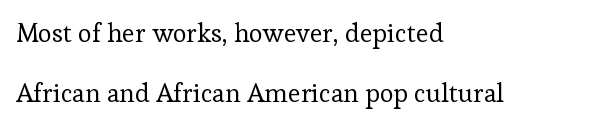
The image shows 26 px text type, upright; set left-aligned, loose line spacing (2.31x), normal letter spacing, not underlined.
